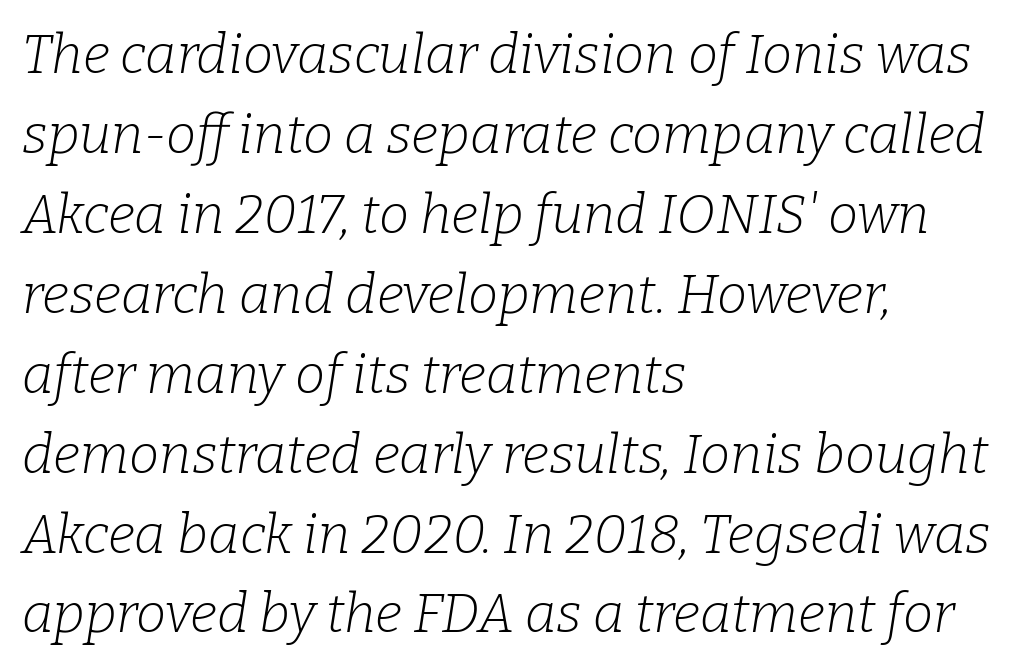
Each stroke keeps to a modest, everyday thickness or less. Alignment: flush left. A typesetter would mark this as italic. Words appear dense and cohesive because spacing is normal. You could not count columns in this text — the font is proportionally spaced. The rendering uses a moderate line-height, typical for paragraphs.
